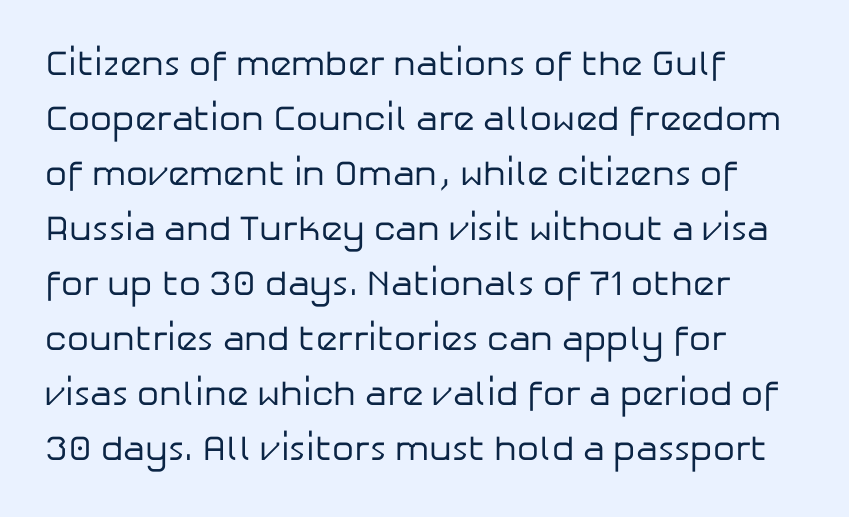
{"serif": "no", "italic": "no", "bold": "no", "weight": "regular", "width": "normal", "stroke_contrast": "low", "x_height": "medium", "monospaced": "no", "underline": "no", "align": "left", "line_spacing": "normal", "line_spacing_ratio": 1.57, "letter_spacing": "normal", "letter_spacing_em": 0.0, "glyph_px": 35}
